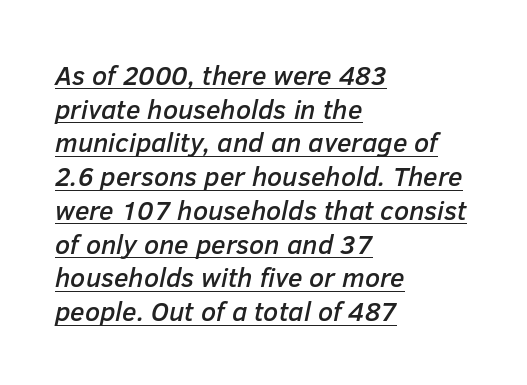
The typography opts for an oblique posture over an upright one. Horizontally, the lines are justified to the leading edge only. Standard letterfit; no display-style spreading of the glyphs. How would I describe the line gaps? Plain and ordinary.
